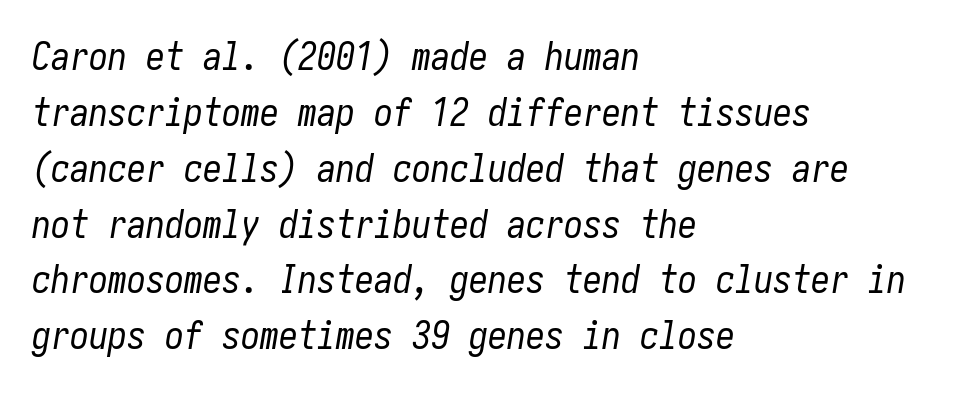
The image shows 38 px regular-weight, condensed type, italic (leaning right); set left-aligned, normal line spacing (1.47x), normal letter spacing, not underlined; low stroke contrast and a medium x-height.
